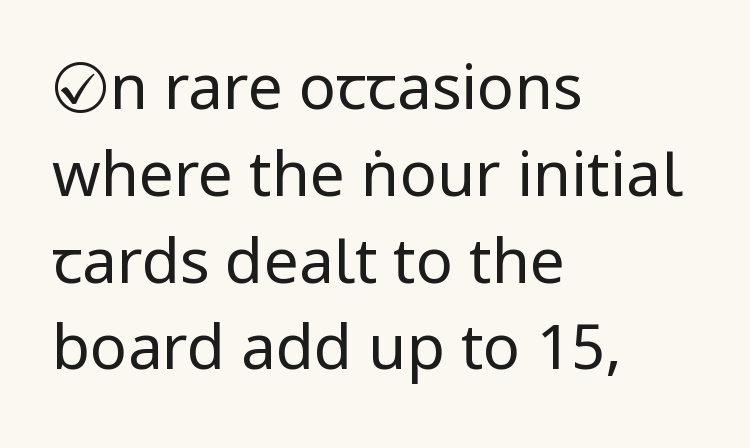
Every character sits straight up, as roman type does. The rendering uses natural spacing where letterforms have individual widths. A student would call this left alignment; a typographer would say flush left, rag right. Nothing sits at the stroke ends, so this counts as sans-serif. Line spacing here is normal. Anything drawn beneath the words? Only blank space.
